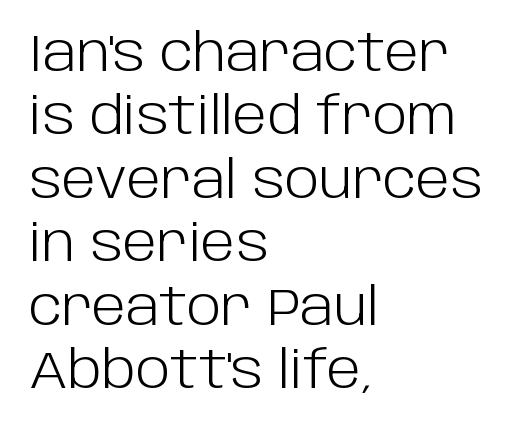
Q: Is the text bold? A: No.
Q: Is the text italic (slanted)? A: No, it is upright.
Q: Is the typeface a serif or a sans-serif typeface? A: Sans-serif.
Q: Is the text underlined? A: No.
Q: How is the paragraph aligned? A: Left-aligned.
Q: Is the spacing between letters normal or unusually wide? A: Normal.
Q: Width (condensed, normal, or wide)? A: Normal.
Q: Stroke contrast? A: Low.
Q: x-height? A: Large.
Q: Monospaced? A: No.
